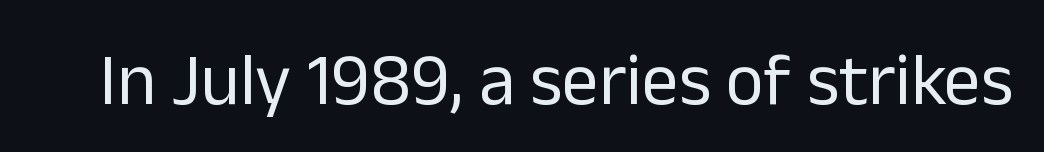
{"serif": "no", "italic": "no", "bold": "no", "weight": "regular", "width": "normal", "stroke_contrast": "low", "x_height": "medium", "monospaced": "no", "underline": "no", "letter_spacing": "normal", "letter_spacing_em": 0.0, "glyph_px": 73}
